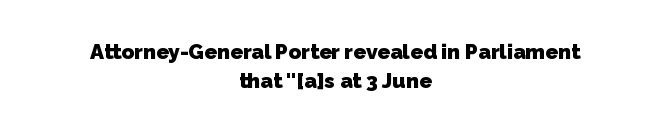
{"bold": "yes", "underline": "no", "align": "center", "line_spacing": "normal", "line_spacing_ratio": 1.4, "letter_spacing": "normal", "letter_spacing_em": 0.0, "glyph_px": 21}
